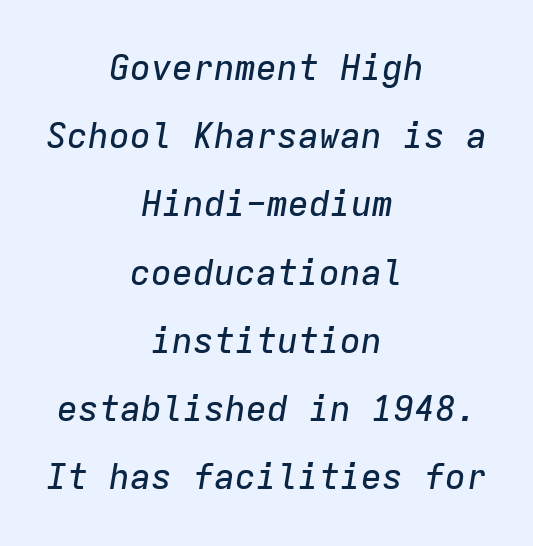
Q: Is the text italic (slanted)? A: Yes, it leans right by about 9 degrees.
Q: Is the text underlined? A: No.
Q: How is the paragraph aligned? A: Centered.
Q: Is the spacing between letters normal or unusually wide? A: Normal.
Q: Is the spacing between lines tight, normal or loose? A: Loose.
Q: Width (condensed, normal, or wide)? A: Normal.
Q: Stroke contrast? A: Low.
Q: x-height? A: Medium.
Q: Monospaced? A: Yes.
